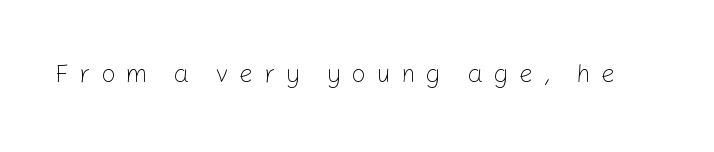
The image shows 25 px text type, upright; set unusually wide letter spacing (+0.41 em), not underlined.
